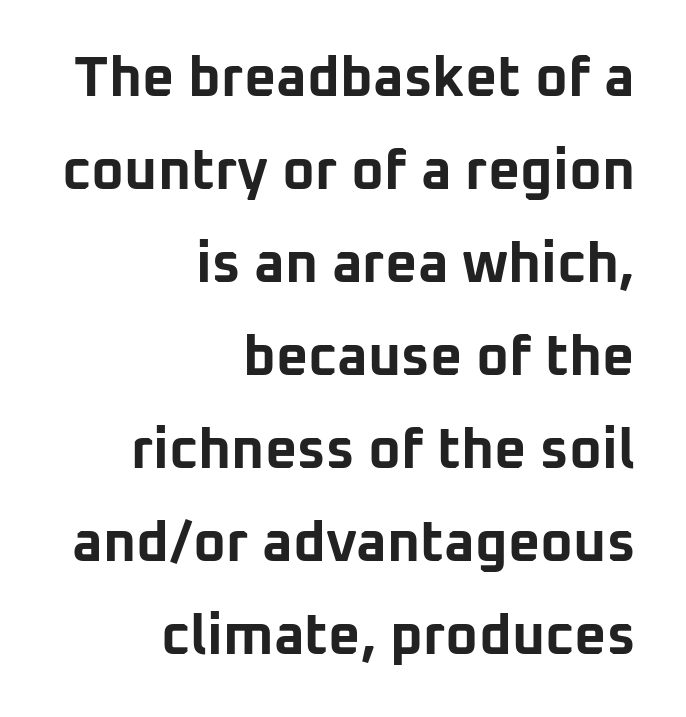
{"serif": "no", "italic": "no", "bold": "yes", "weight": "bold", "width": "normal", "stroke_contrast": "low", "x_height": "medium", "monospaced": "no", "underline": "no", "align": "right", "line_spacing": "normal", "line_spacing_ratio": 1.66, "letter_spacing": "normal", "letter_spacing_em": 0.0, "glyph_px": 56}
